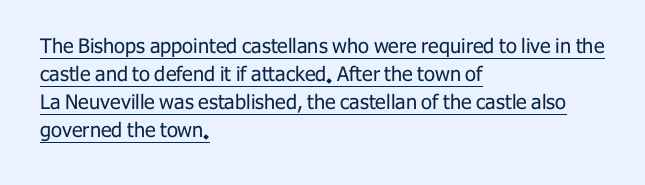
{"italic": "no", "bold": "no", "underline": "yes", "align": "left", "line_spacing": "normal", "line_spacing_ratio": 1.4, "letter_spacing": "normal", "letter_spacing_em": 0.0, "glyph_px": 20}
